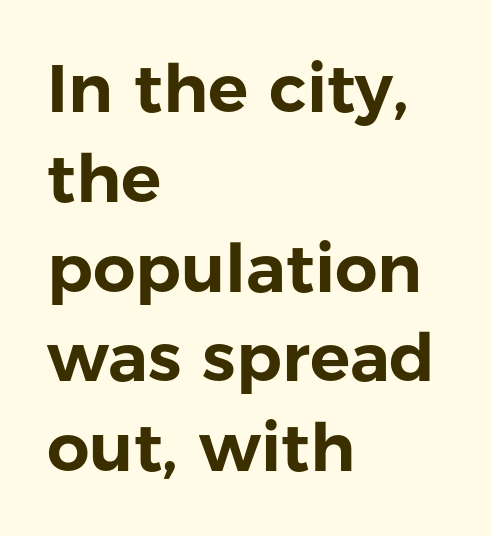
The image shows 67 px sans-serif type, upright; set left-aligned, normal line spacing (1.34x), normal letter spacing, not underlined; low stroke contrast and a medium x-height.
